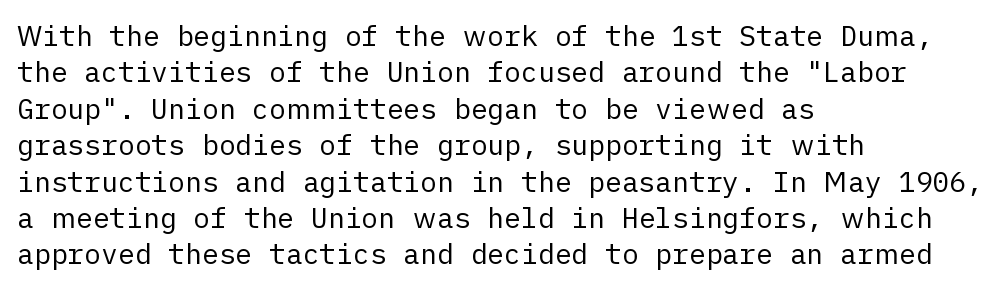
{"serif": "no", "italic": "no", "bold": "no", "weight": "regular", "width": "normal", "stroke_contrast": "low", "x_height": "medium", "underline": "no", "align": "left", "line_spacing": "normal", "line_spacing_ratio": 1.3, "letter_spacing": "normal", "letter_spacing_em": 0.0, "glyph_px": 28}
